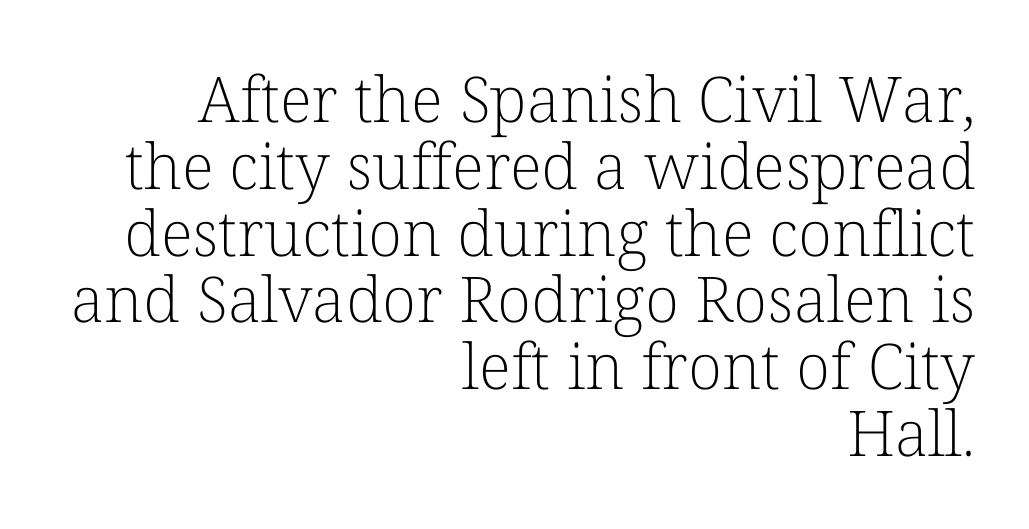
The image shows 63 px light serif type, upright; set right-aligned, tight line spacing (1.06x), normal letter spacing, not underlined; low stroke contrast and a medium x-height.
